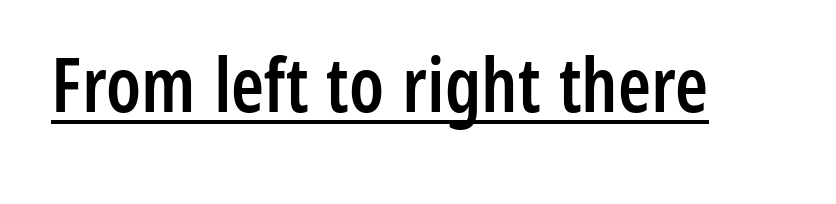
The designer went with a sans here, leaving each stem footless. What decoration does the sample have? An underline. The letters advance in unequal steps, a hallmark of proportional type. Its strokes are somewhat broadened, the hallmark of semibold type.
